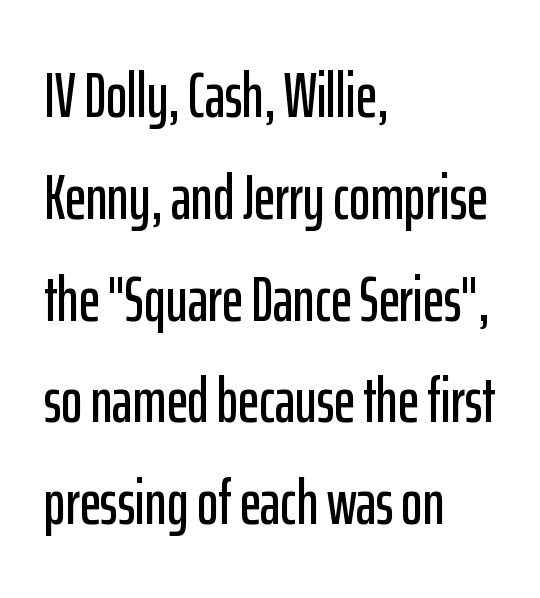
Q: Is the text italic (slanted)? A: No, it is upright.
Q: Is the typeface a serif or a sans-serif typeface? A: Sans-serif.
Q: Is the text underlined? A: No.
Q: How is the paragraph aligned? A: Left-aligned.
Q: Is the spacing between letters normal or unusually wide? A: Normal.
Q: Is the spacing between lines tight, normal or loose? A: Normal.
Q: Width (condensed, normal, or wide)? A: Condensed.
Q: Stroke contrast? A: Low.
Q: x-height? A: Medium.
Q: Monospaced? A: No.
